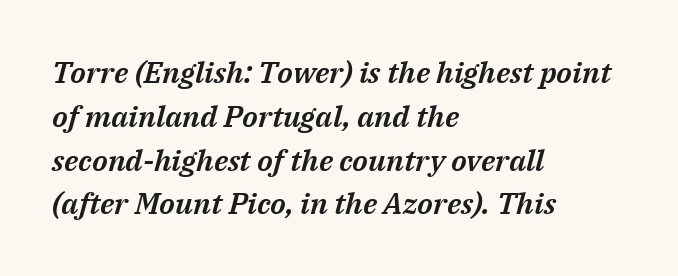
{"italic": "yes", "lean": "right", "slant_degrees": 14, "width": "normal", "stroke_contrast": "medium", "x_height": "medium", "monospaced": "no", "underline": "no", "align": "left", "line_spacing": "normal", "line_spacing_ratio": 1.46, "letter_spacing": "normal", "letter_spacing_em": 0.0, "glyph_px": 30}
